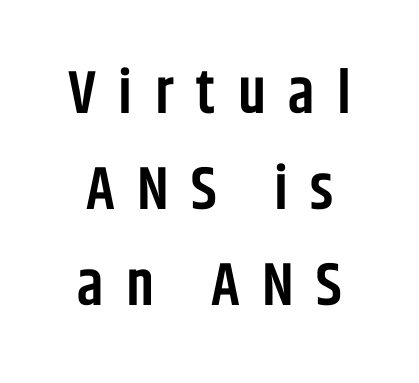
{"serif": "no", "italic": "no", "bold": "semi", "weight": "semibold", "width": "condensed", "stroke_contrast": "low", "x_height": "large", "monospaced": "no", "underline": "no", "align": "center", "line_spacing": "normal", "line_spacing_ratio": 1.57, "letter_spacing": "wide", "letter_spacing_em": 0.37, "glyph_px": 61}
